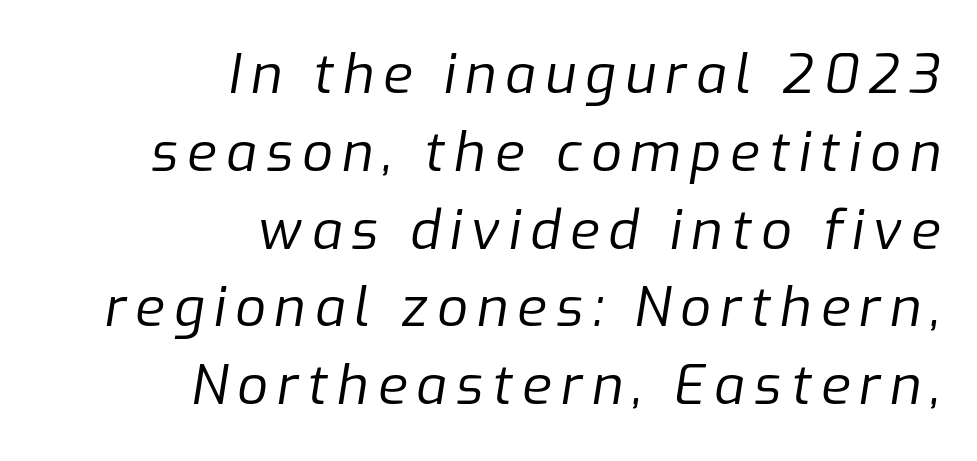
The image shows 54 px regular-weight type, italic (leaning right); set right-aligned, normal line spacing (1.44x), not underlined; low stroke contrast and a medium x-height.
